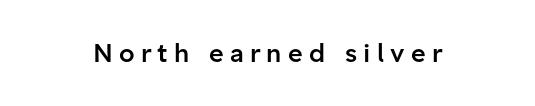
The image shows 25 px text type, upright; set unusually wide letter spacing (+0.25 em), not underlined.
